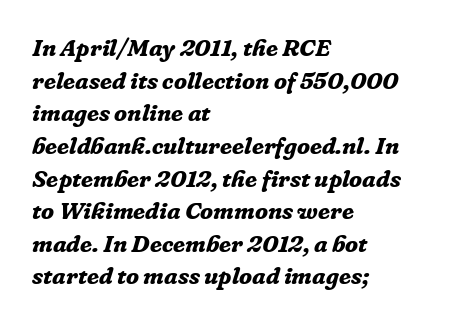
The image shows 24 px bold type, italic (leaning right); set left-aligned, normal line spacing (1.36x), normal letter spacing, not underlined.
